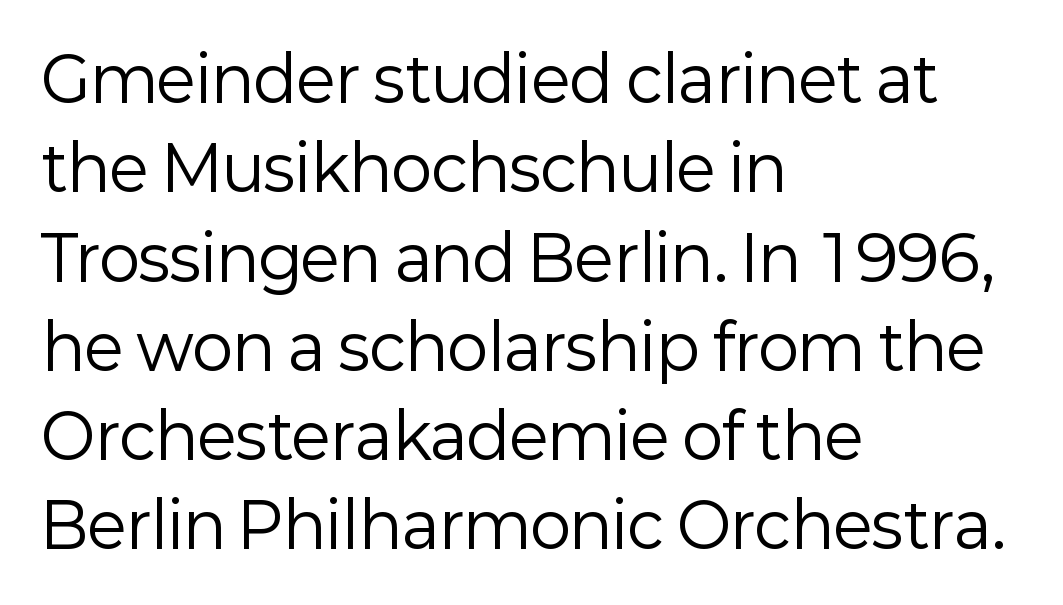
The image shows 62 px regular-weight sans-serif type, upright; set left-aligned, normal line spacing (1.44x), normal letter spacing, not underlined; low stroke contrast and a medium x-height.
